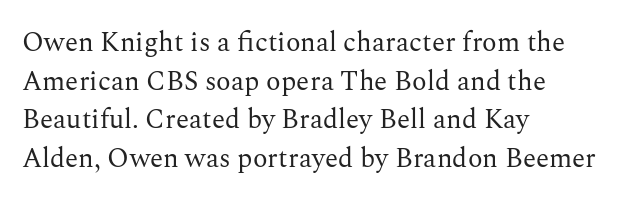
Stroke thickness stays within the range of a standard reading face or lighter. Notice how descenders clear the ascenders below comfortably — that's standard leading. There is no visible air inserted between adjacent glyphs. Casual observation: everything's shoved over to the left. The specimen omits any rule beneath the text block's lines. The letters stand straight up with perfectly vertical stems.
